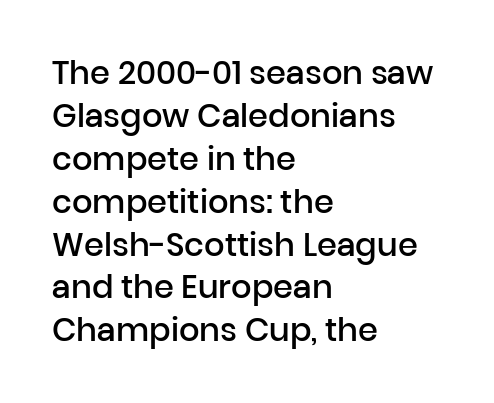
Q: Is the text bold? A: Semi-bold.
Q: Is the text italic (slanted)? A: No, it is upright.
Q: Is the typeface a serif or a sans-serif typeface? A: Sans-serif.
Q: Is the text underlined? A: No.
Q: How is the paragraph aligned? A: Left-aligned.
Q: Is the spacing between letters normal or unusually wide? A: Normal.
Q: Is the spacing between lines tight, normal or loose? A: Normal.
Q: Width (condensed, normal, or wide)? A: Normal.
Q: Stroke contrast? A: Low.
Q: x-height? A: Medium.
Q: Monospaced? A: No.
